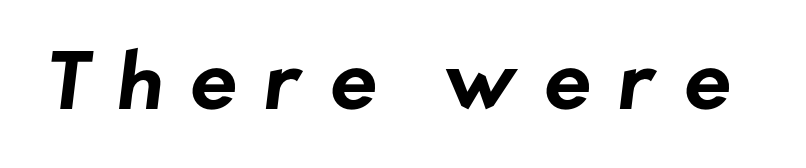
Students, note that the glyphs here are deliberately spaced far apart. This sample has the flowing, uneven cadence of proportional lettering. This is heavy type, rendered in bold. Nothing sits at the stroke ends, so this counts as sans-serif.
